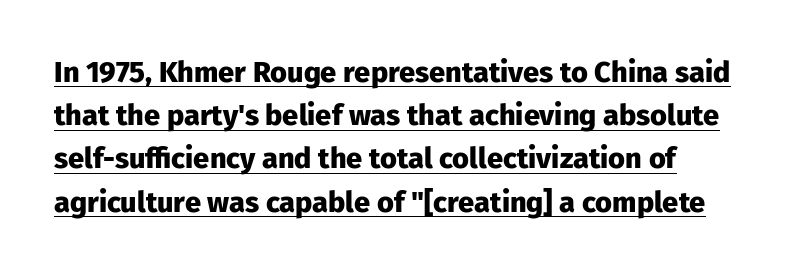
{"serif": "no", "italic": "no", "bold": "yes", "weight": "heavy", "width": "normal", "stroke_contrast": "low", "x_height": "medium", "monospaced": "no", "underline": "yes", "align": "left", "line_spacing": "normal", "line_spacing_ratio": 1.49, "letter_spacing": "normal", "letter_spacing_em": 0.0, "glyph_px": 29}
